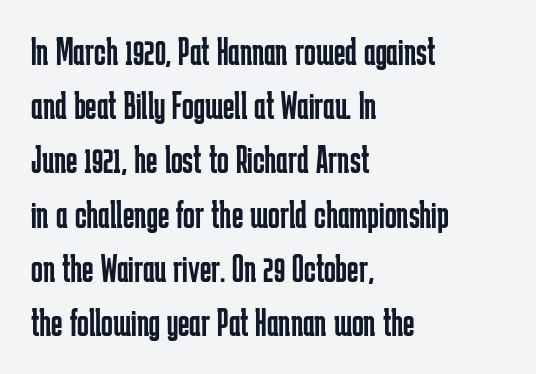
Check the space under the baseline: it is left empty. Does the type have serifs? No, each stem ends abruptly. The specimen reads as upright at a glance. Line starts are locked; line ends wander. Here the glyphs are tracked normally, forming tight word shapes.
